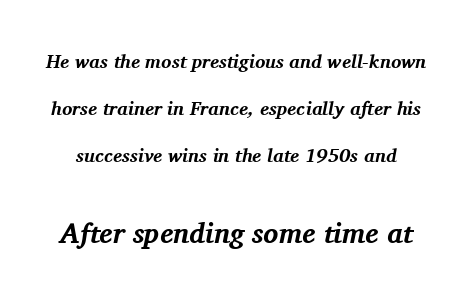
Tracking here is standard; glyphs follow each other at the usual distance. Caption: bold face, heavy strokes. The words here are not underlined. Regarding leading, the lines here are spaced well apart.
